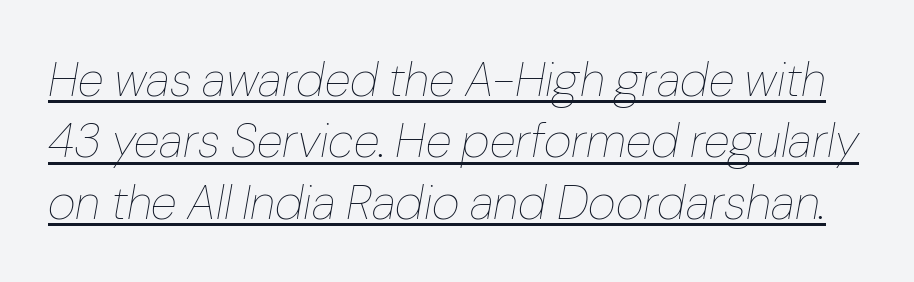
{"italic": "yes", "lean": "right", "slant_degrees": 10, "bold": "no", "weight": "thin", "width": "normal", "stroke_contrast": "low", "x_height": "medium", "monospaced": "no", "underline": "yes", "line_spacing": "normal", "line_spacing_ratio": 1.28, "letter_spacing": "normal", "letter_spacing_em": 0.0, "glyph_px": 48}
